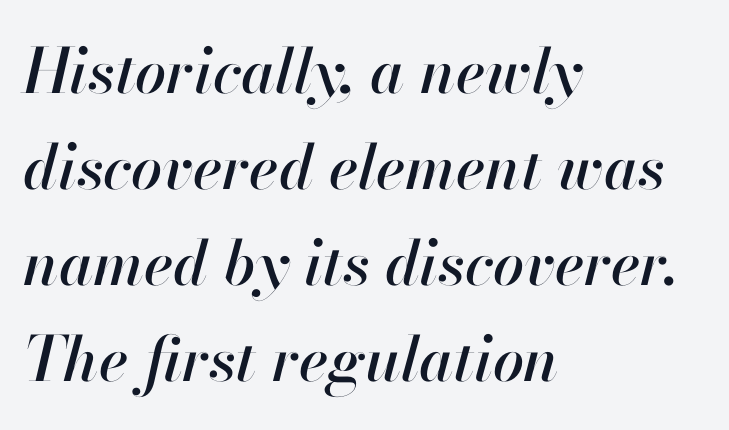
Each line starts at the same left margin while the right side varies. Does the lettering tilt? It does — this is italic. Quick note: underline off. Character widths vary here, with narrow letters taking less room than wide ones.
